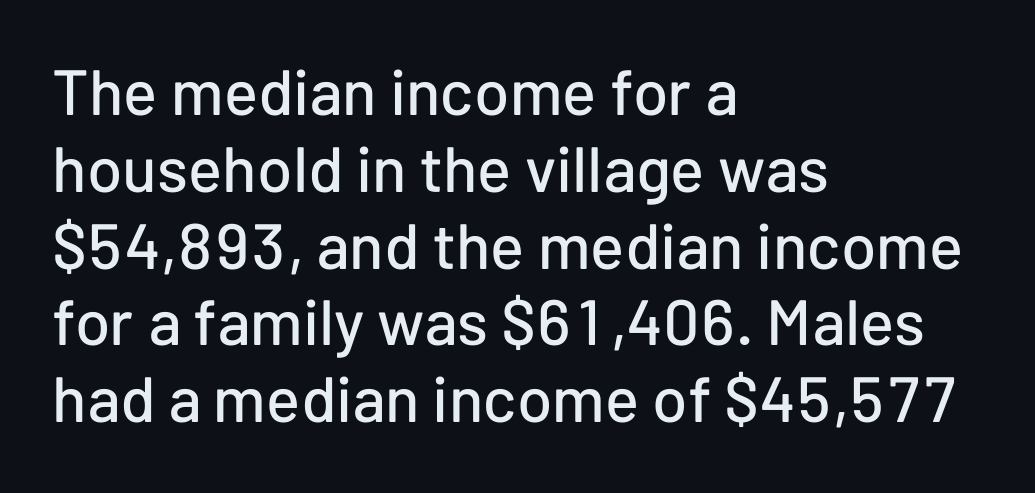
The image shows 64 px sans-serif type, upright; set left-aligned, line spacing 1.2x, normal letter spacing, not underlined; low stroke contrast and a medium x-height.
